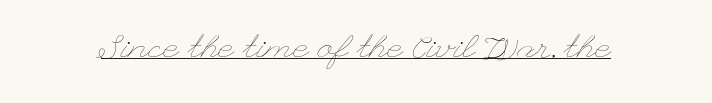
The image shows 33 px thin, wide type; set normal letter spacing, underlined; low stroke contrast and a small x-height.
